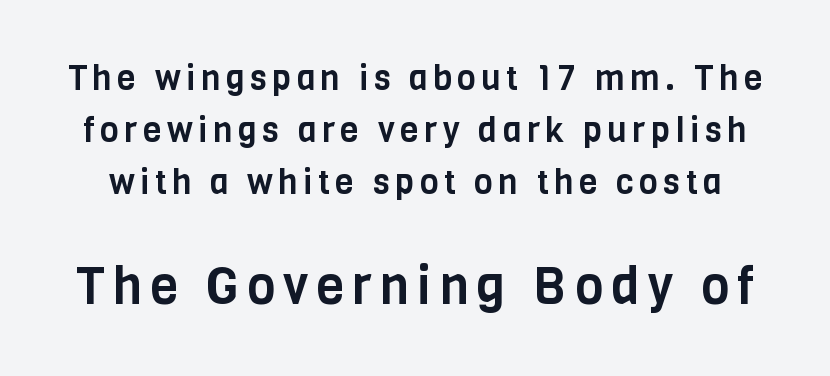
The image shows 51 px condensed sans-serif type, upright; set normal line spacing (1.53x), not underlined; the second (bottom) block is 1.5x larger; low stroke contrast and a large x-height.
